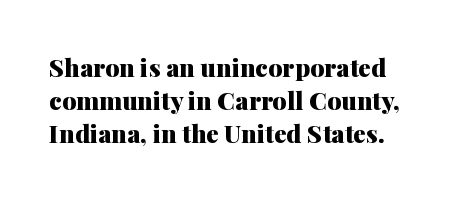
{"italic": "no", "bold": "yes", "underline": "no", "align": "left", "line_spacing": "normal", "line_spacing_ratio": 1.32, "letter_spacing": "normal", "letter_spacing_em": 0.0, "glyph_px": 25}
